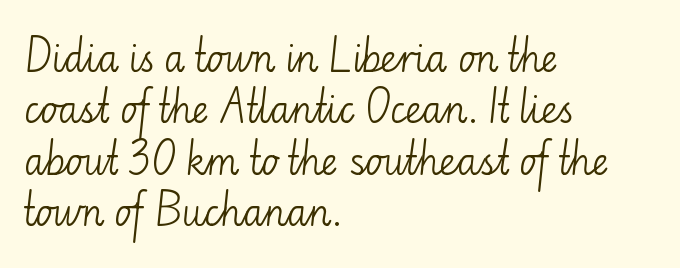
{"serif": "no", "bold": "no", "weight": "light", "width": "normal", "stroke_contrast": "low", "x_height": "small", "monospaced": "no", "underline": "no", "align": "left", "line_spacing": "normal", "line_spacing_ratio": 1.43, "letter_spacing": "normal", "letter_spacing_em": 0.0, "glyph_px": 36}
